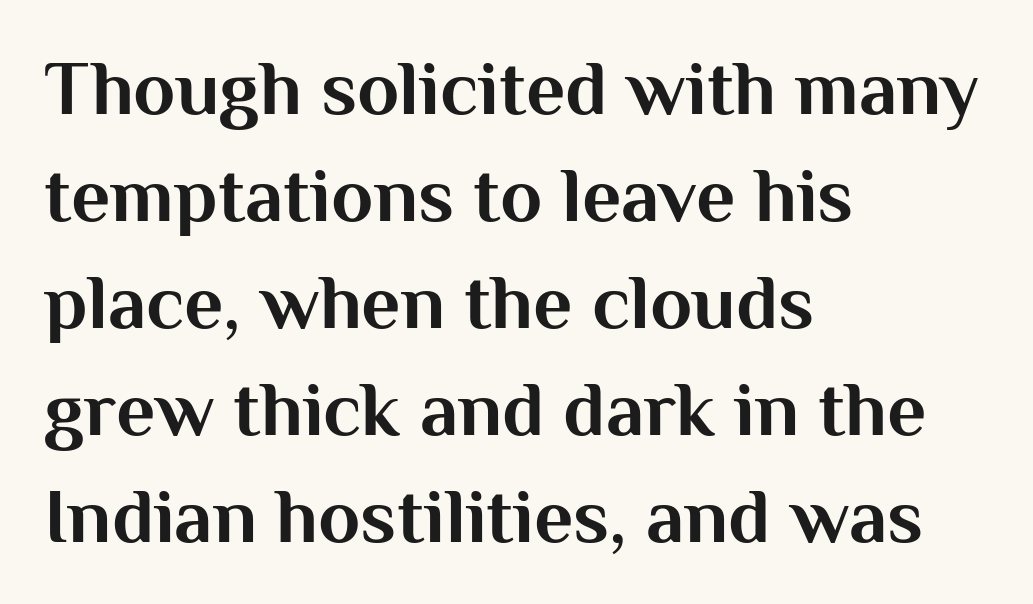
{"serif": "no", "italic": "no", "bold": "yes", "weight": "bold", "width": "normal", "stroke_contrast": "medium", "x_height": "medium", "monospaced": "no", "underline": "no", "align": "left", "line_spacing": "normal", "line_spacing_ratio": 1.39, "letter_spacing": "normal", "letter_spacing_em": 0.0, "glyph_px": 77}
